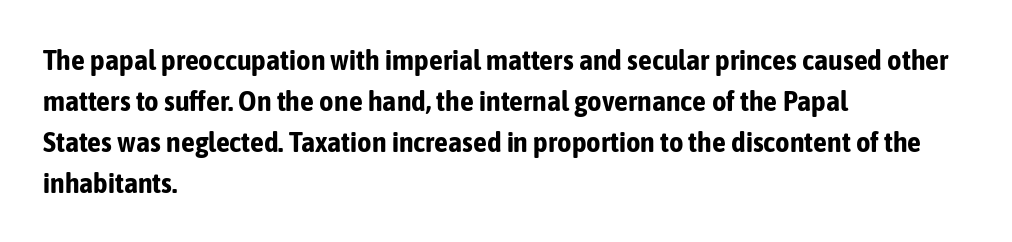
Evenly set lines give the paragraph a standard silhouette. The face used here is a sans, in the tradition of grotesques and geometrics. Line beginnings align vertically; line endings do not. Heavy-handed strokes throughout: this text is bold. The words here are not underlined.
